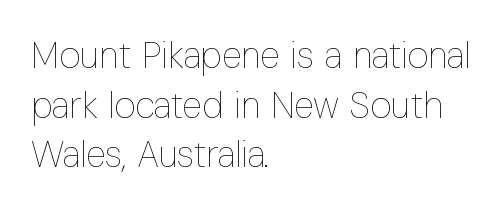
Q: Is the text bold? A: No.
Q: Is the text italic (slanted)? A: No, it is upright.
Q: Is the text underlined? A: No.
Q: How is the paragraph aligned? A: Left-aligned.
Q: Is the spacing between letters normal or unusually wide? A: Normal.
Q: Is the spacing between lines tight, normal or loose? A: Normal.
Q: Width (condensed, normal, or wide)? A: Condensed.
Q: Stroke contrast? A: Low.
Q: x-height? A: Medium.
Q: Monospaced? A: No.
